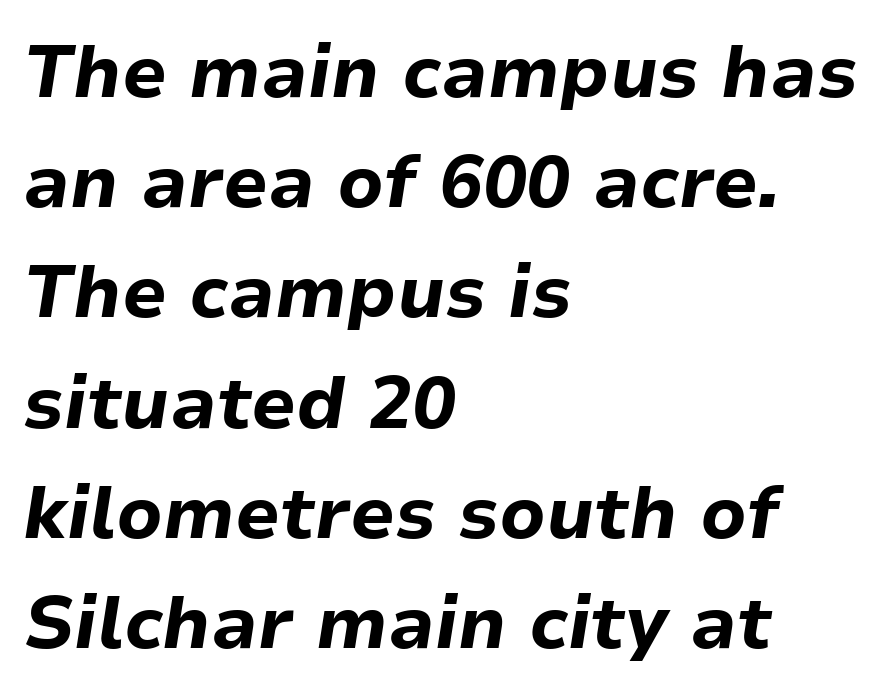
{"italic": "yes", "lean": "right", "slant_degrees": 9, "bold": "yes", "weight": "bold", "width": "normal", "stroke_contrast": "low", "x_height": "medium", "monospaced": "no", "underline": "no", "align": "left", "line_spacing": "normal", "line_spacing_ratio": 1.51, "letter_spacing": "normal", "letter_spacing_em": 0.0, "glyph_px": 73}
